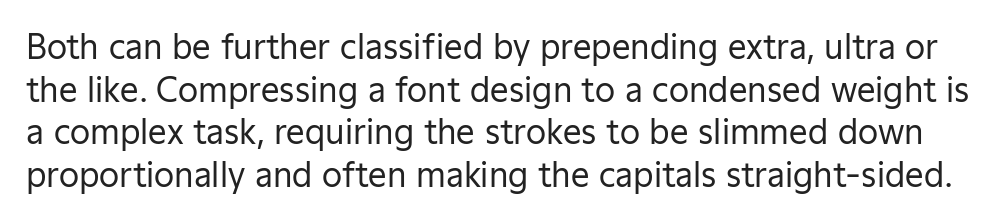
{"serif": "no", "italic": "no", "bold": "no", "weight": "regular", "width": "normal", "stroke_contrast": "low", "x_height": "medium", "monospaced": "no", "underline": "no", "line_spacing": "normal", "line_spacing_ratio": 1.29, "letter_spacing": "normal", "letter_spacing_em": 0.0, "glyph_px": 33}
